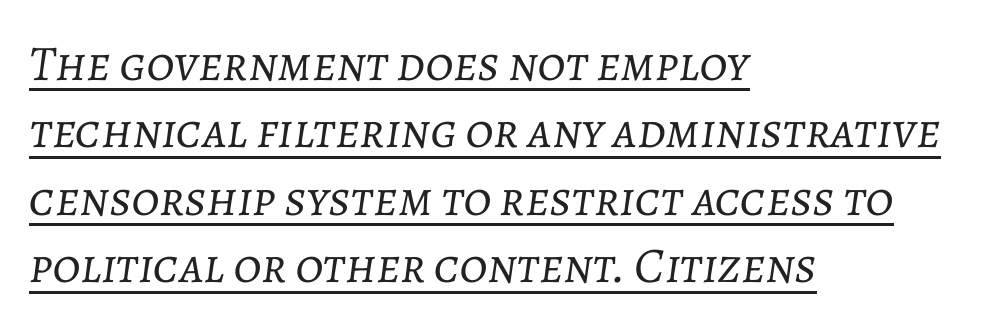
Q: Is the text bold? A: No.
Q: Is the text italic (slanted)? A: Yes, it leans right by about 7 degrees.
Q: Is the text underlined? A: Yes.
Q: How is the paragraph aligned? A: Left-aligned.
Q: Is the spacing between letters normal or unusually wide? A: Normal.
Q: Is the spacing between lines tight, normal or loose? A: Normal.
Q: Width (condensed, normal, or wide)? A: Normal.
Q: Stroke contrast? A: Low.
Q: x-height? A: Medium.
Q: Monospaced? A: No.
